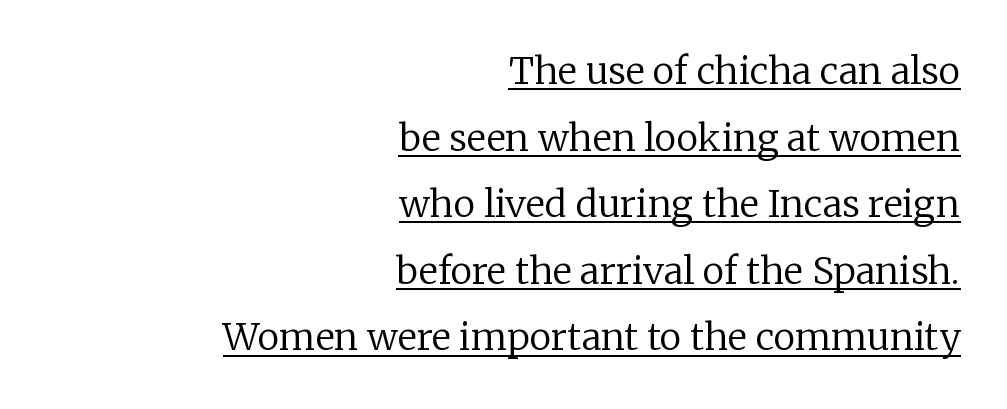
Does the lettering tilt? It doesn't — this is upright. Weight: regular or lighter. In terms of letterform style, serifs are clearly present. Note the varied advance widths — an 'i' is clearly narrower than an 'm'.
